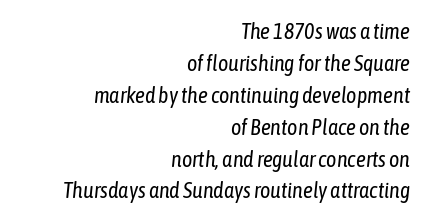
{"italic": "yes", "lean": "right", "slant_degrees": 6, "bold": "no", "underline": "no", "align": "right", "line_spacing": "normal", "line_spacing_ratio": 1.45, "letter_spacing": "normal", "letter_spacing_em": 0.0, "glyph_px": 22}
